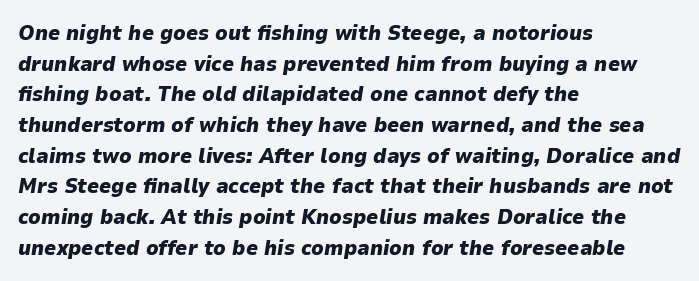
{"italic": "yes", "lean": "right", "slant_degrees": 9, "bold": "yes", "underline": "no", "align": "left", "line_spacing": "normal", "line_spacing_ratio": 1.46, "letter_spacing": "normal", "letter_spacing_em": 0.0, "glyph_px": 21}
